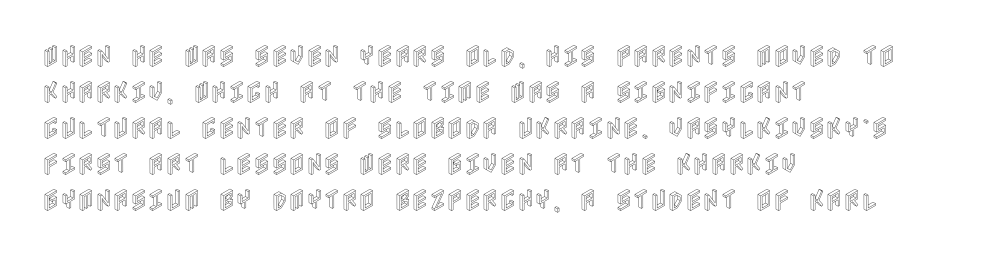
{"italic": "no", "underline": "no", "align": "left", "line_spacing": "normal", "line_spacing_ratio": 1.5, "letter_spacing": "normal", "letter_spacing_em": 0.0, "glyph_px": 24}
